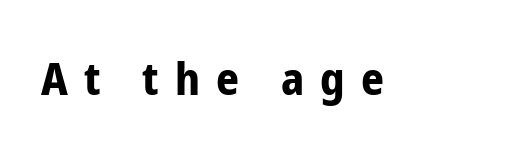
The image shows 45 px bold, condensed sans-serif type, upright; set unusually wide letter spacing (+0.36 em), not underlined; low stroke contrast and a medium x-height.
